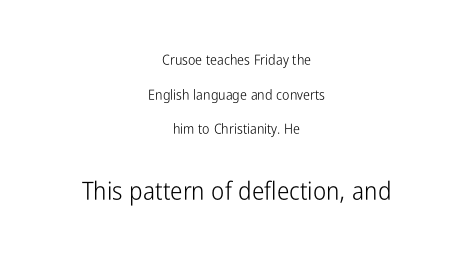
The image shows 25 px text type, upright; set centered, loose line spacing (2.48x), normal letter spacing, not underlined; the second (bottom) block is 1.79x larger.
